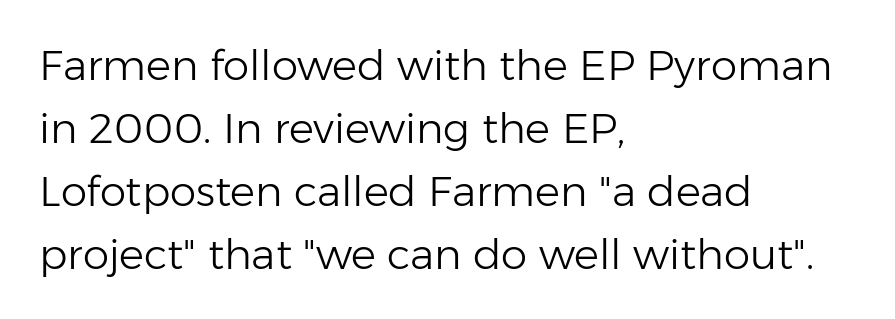
Teacher's note: observe the even left margin — that is flush-left alignment. This block has exactly the height ordinary leading produces. Serif or sans? Sans — the stroke terminals are bare. This is not heavy type; no bold has been used. Spacing between characters is what you'd get straight out of the box. These lines were composed using upright roman letters.
